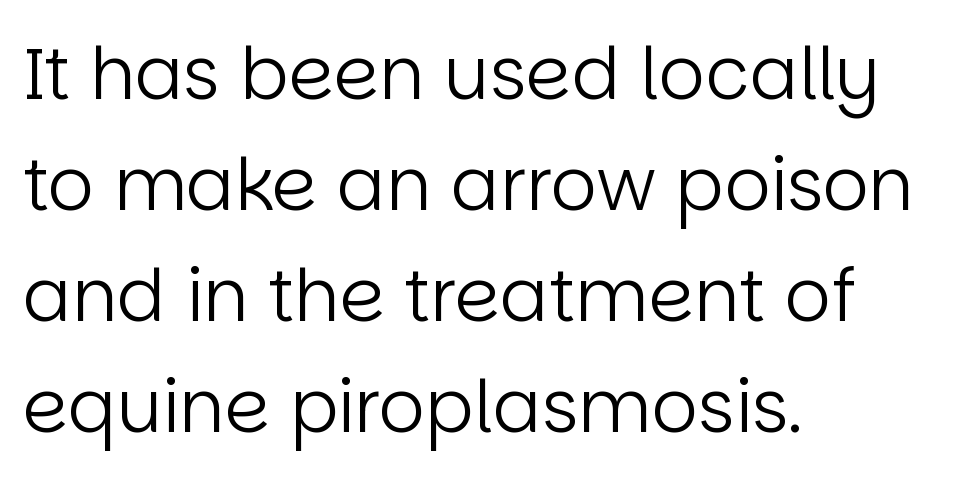
The type is set solid horizontally, with unmodified tracking. Each row of text sits above clean, open space. In terms of letterform style, serifs are entirely absent. Notice how the stems are strictly vertical — no italics here. Reading down the column, the eye jumps a familiar distance to each next line.
